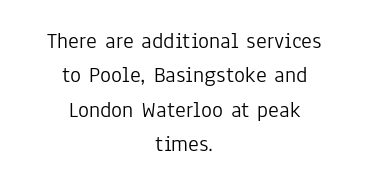
The image shows 23 px text type, upright; set centered, normal line spacing (1.5x), normal letter spacing, not underlined.
